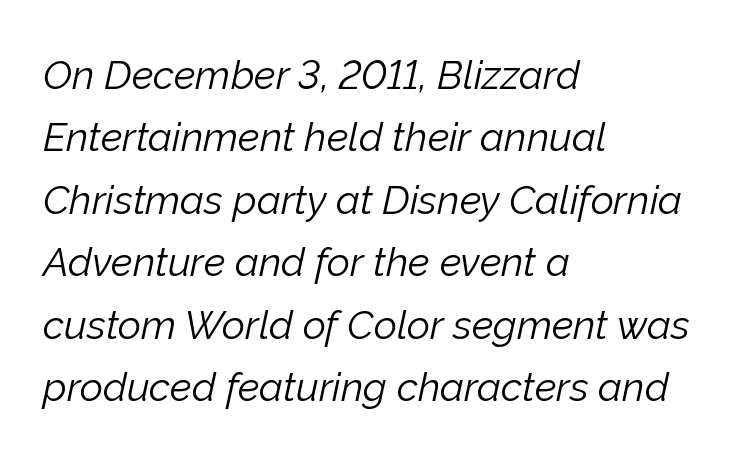
The image shows 40 px light type, italic (leaning right); set left-aligned, normal line spacing (1.56x), normal letter spacing, not underlined; low stroke contrast and a medium x-height.
